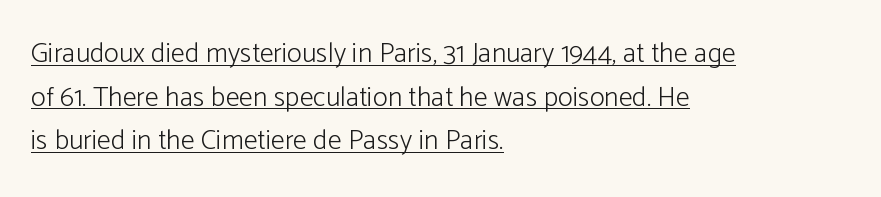
Q: Is the text bold? A: No.
Q: Is the text italic (slanted)? A: No, it is upright.
Q: Is the typeface a serif or a sans-serif typeface? A: Sans-serif.
Q: Is the text underlined? A: Yes.
Q: How is the paragraph aligned? A: Left-aligned.
Q: Is the spacing between letters normal or unusually wide? A: Normal.
Q: Is the spacing between lines tight, normal or loose? A: Normal.
Q: Width (condensed, normal, or wide)? A: Normal.
Q: Stroke contrast? A: Low.
Q: x-height? A: Medium.
Q: Monospaced? A: No.
